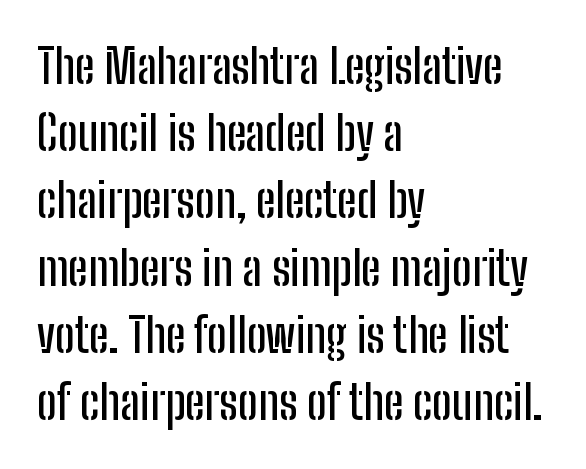
Q: Is the text italic (slanted)? A: No, it is upright.
Q: Is the typeface a serif or a sans-serif typeface? A: Sans-serif.
Q: Is the text underlined? A: No.
Q: How is the paragraph aligned? A: Left-aligned.
Q: Is the spacing between letters normal or unusually wide? A: Normal.
Q: Is the spacing between lines tight, normal or loose? A: Normal.
Q: Width (condensed, normal, or wide)? A: Condensed.
Q: Stroke contrast? A: Low.
Q: x-height? A: Medium.
Q: Monospaced? A: No.
